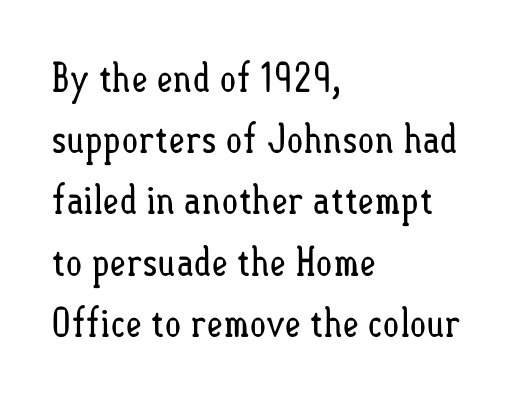
The image shows 40 px regular-weight, condensed type, upright; set left-aligned, normal line spacing (1.53x), normal letter spacing, not underlined; low stroke contrast and a small x-height.
